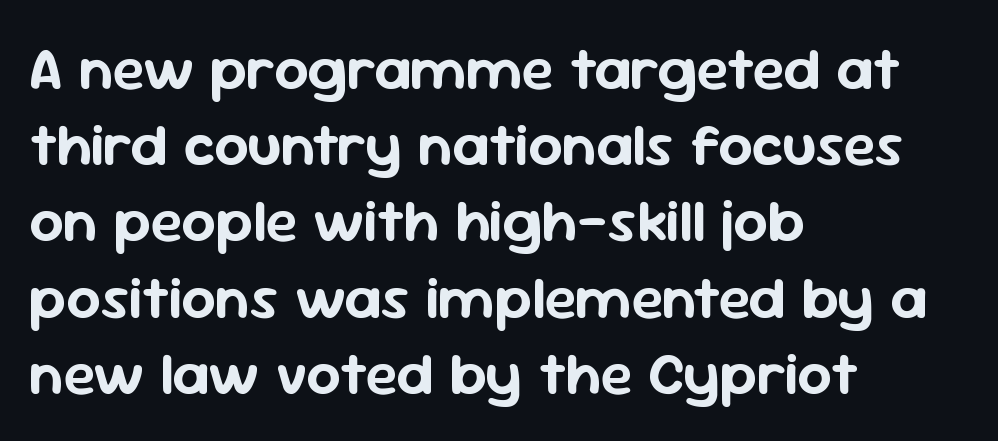
The letterforms sit shoulder to shoulder at normal distance. The font family rendered here belongs to the sans-serif group. Every row of glyphs begins at an identical x-position on the left. Think of a printed novel: that variable character pitch is what you see here.
